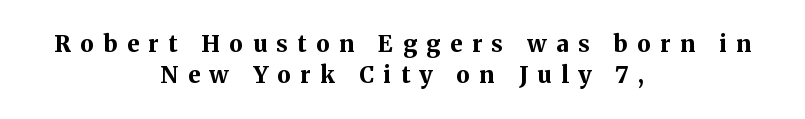
Q: Is the text bold? A: Yes.
Q: Is the text italic (slanted)? A: No, it is upright.
Q: Is the text underlined? A: No.
Q: How is the paragraph aligned? A: Centered.
Q: Is the spacing between letters normal or unusually wide? A: Unusually wide.
Q: Is the spacing between lines tight, normal or loose? A: Normal.
